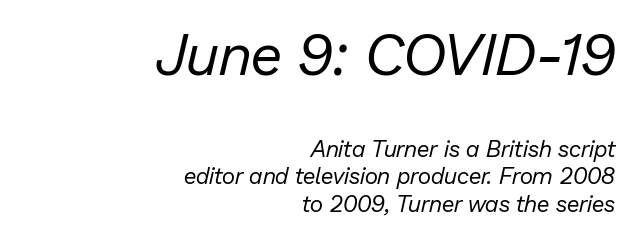
Q: Is the text bold? A: No.
Q: Is the text italic (slanted)? A: Yes, it leans right by about 13 degrees.
Q: Is the text underlined? A: No.
Q: How is the paragraph aligned? A: Right-aligned.
Q: Is the spacing between letters normal or unusually wide? A: Normal.
Q: Which block of text is set in a larger size, the first (top) or the second (bottom)? A: The first (top) one.
Q: Width (condensed, normal, or wide)? A: Normal.
Q: Stroke contrast? A: Low.
Q: x-height? A: Medium.
Q: Monospaced? A: No.
